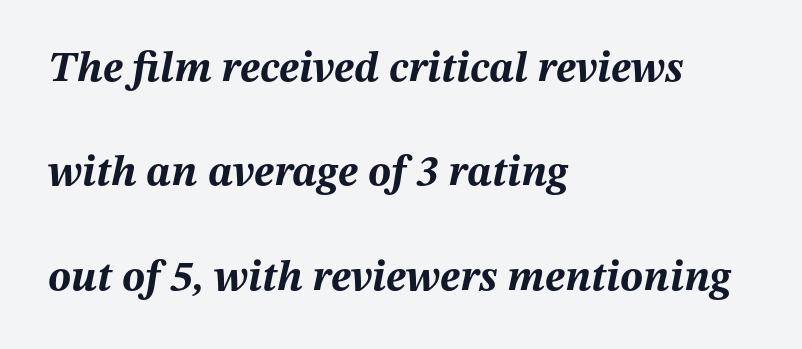
Q: Is the text bold? A: Yes.
Q: Is the text italic (slanted)? A: Yes, it leans right by about 12 degrees.
Q: Is the text underlined? A: No.
Q: How is the paragraph aligned? A: Left-aligned.
Q: Is the spacing between letters normal or unusually wide? A: Normal.
Q: Is the spacing between lines tight, normal or loose? A: Loose.
Q: Width (condensed, normal, or wide)? A: Normal.
Q: Stroke contrast? A: Medium.
Q: x-height? A: Medium.
Q: Monospaced? A: No.
